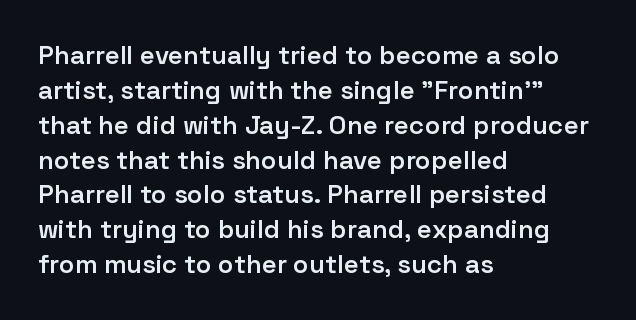
The image shows 26 px text type, upright; set left-aligned, normal line spacing (1.34x), normal letter spacing, not underlined.
